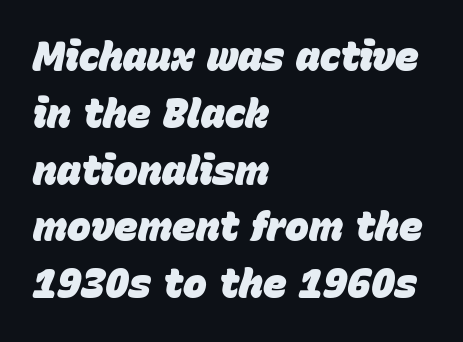
{"italic": "yes", "lean": "right", "slant_degrees": 15, "bold": "yes", "weight": "heavy", "width": "normal", "stroke_contrast": "low", "x_height": "large", "monospaced": "no", "underline": "no", "align": "left", "line_spacing": "normal", "line_spacing_ratio": 1.42, "letter_spacing": "normal", "letter_spacing_em": 0.0, "glyph_px": 40}
